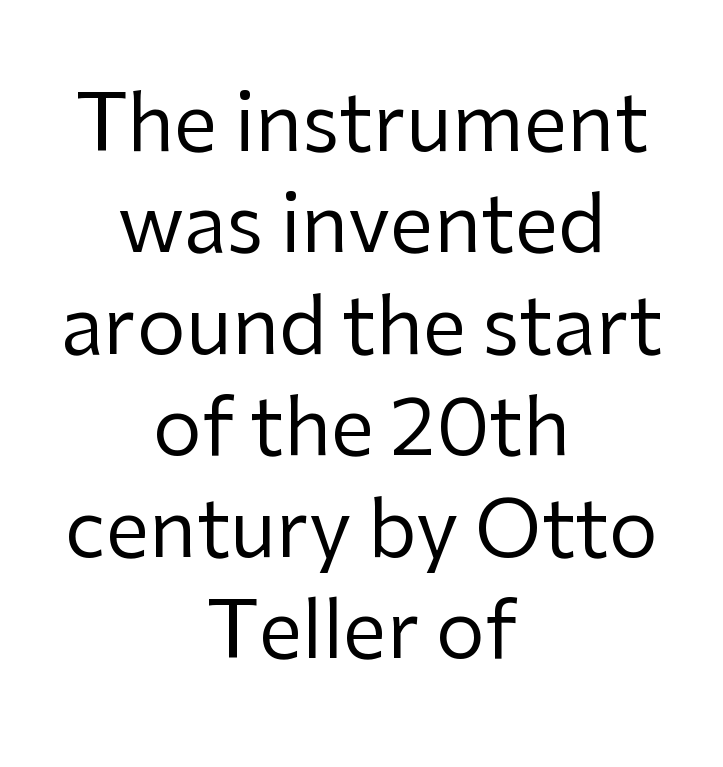
Q: Is the text bold? A: No.
Q: Is the text italic (slanted)? A: No, it is upright.
Q: Is the typeface a serif or a sans-serif typeface? A: Sans-serif.
Q: Is the text underlined? A: No.
Q: How is the paragraph aligned? A: Centered.
Q: Is the spacing between letters normal or unusually wide? A: Normal.
Q: Is the spacing between lines tight, normal or loose? A: Normal.
Q: Width (condensed, normal, or wide)? A: Normal.
Q: Stroke contrast? A: Low.
Q: x-height? A: Medium.
Q: Monospaced? A: No.
